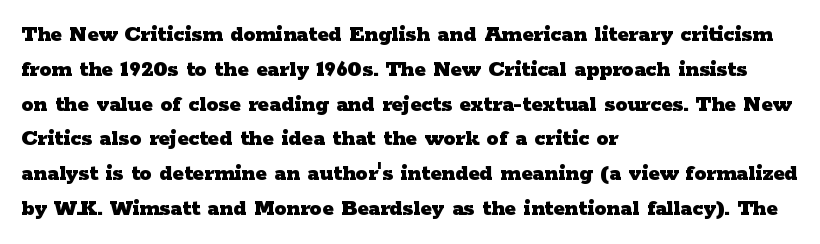
{"italic": "no", "bold": "yes", "underline": "no", "align": "left", "line_spacing": "normal", "line_spacing_ratio": 1.45, "letter_spacing": "normal", "letter_spacing_em": 0.0, "glyph_px": 24}
